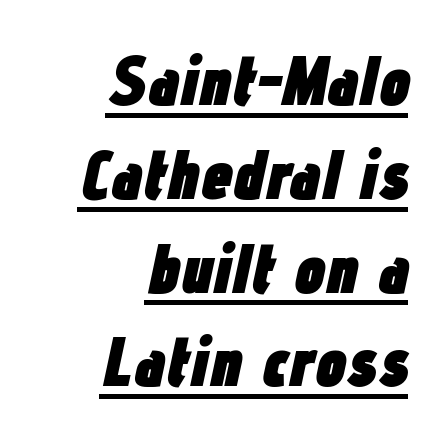
In terms of letterspacing, this is plain default setting. Would a proofreader flag this as italicized? Yes. Here the designer chose a conventional face with non-uniform glyph widths. Has an underline been added? It has. The leading is moderate, giving the passage an even texture. These lines carry a lot of weight — the face is fully bold.
